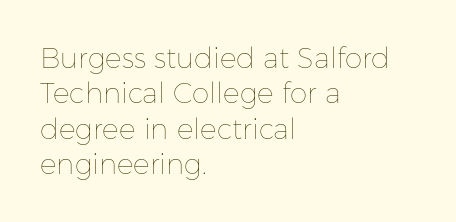
Q: Is the text bold? A: No.
Q: Is the text italic (slanted)? A: No, it is upright.
Q: Is the text underlined? A: No.
Q: How is the paragraph aligned? A: Left-aligned.
Q: Is the spacing between letters normal or unusually wide? A: Normal.
Q: Is the spacing between lines tight, normal or loose? A: Normal.
Q: Width (condensed, normal, or wide)? A: Normal.
Q: Stroke contrast? A: Low.
Q: x-height? A: Medium.
Q: Monospaced? A: No.
